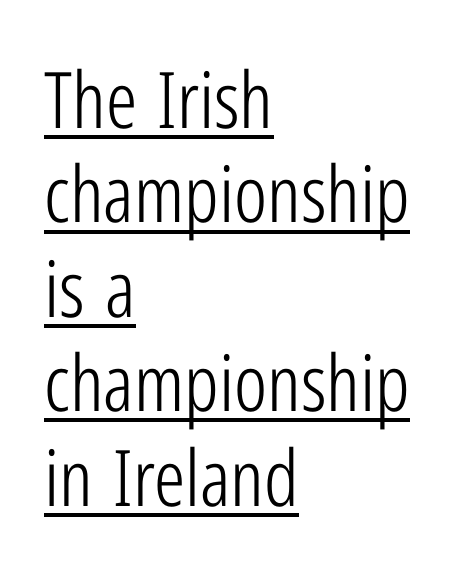
The image shows 78 px light, condensed sans-serif type, upright; set left-aligned, line spacing 1.21x, normal letter spacing, underlined; low stroke contrast and a medium x-height.
